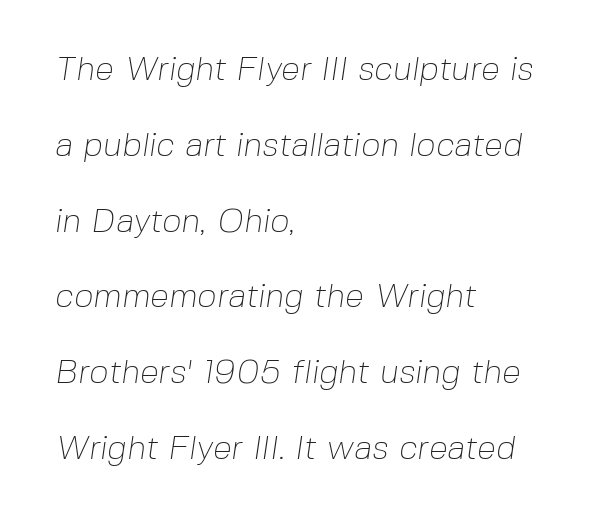
{"serif": "no", "bold": "no", "weight": "thin", "width": "normal", "stroke_contrast": "low", "x_height": "medium", "monospaced": "no", "underline": "no", "align": "left", "line_spacing": "loose", "line_spacing_ratio": 2.23, "letter_spacing": "normal", "letter_spacing_em": 0.0, "glyph_px": 34}
